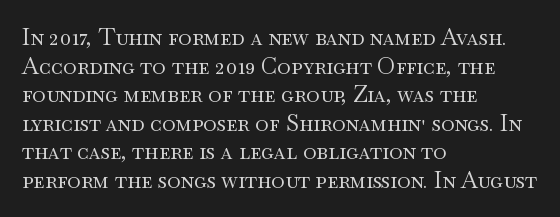
The image shows 23 px text type, upright; set left-aligned, line spacing 1.24x, normal letter spacing, not underlined.
